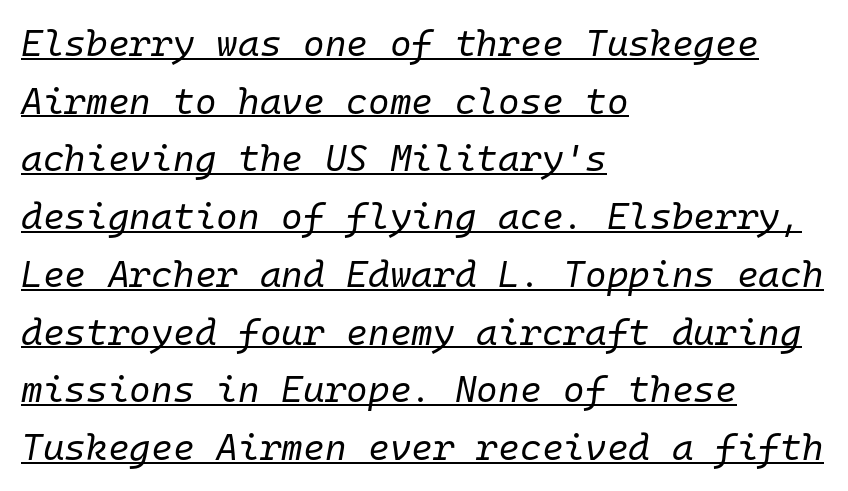
The rendering uses typewriter-style spacing with identical character cells. The paragraph shown leans on its left margin. Students, note that the glyphs here touch the page at normal intervals. Quick note: interline space is typical.
